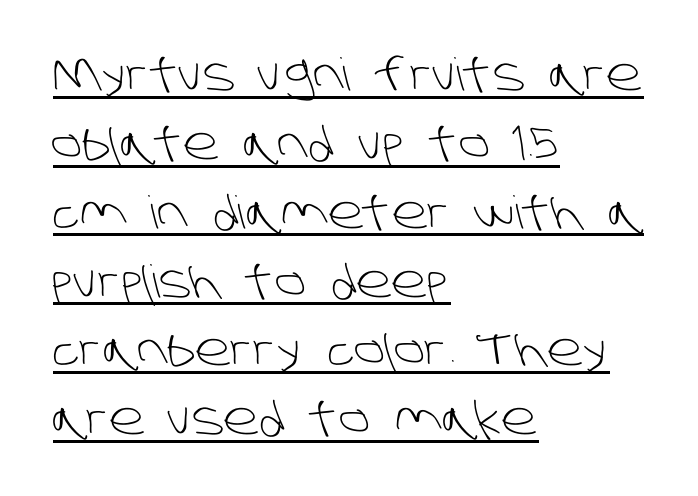
Q: Is the text bold? A: No.
Q: Is the typeface a serif or a sans-serif typeface? A: Sans-serif.
Q: Is the text underlined? A: Yes.
Q: How is the paragraph aligned? A: Left-aligned.
Q: Is the spacing between letters normal or unusually wide? A: Normal.
Q: Is the spacing between lines tight, normal or loose? A: Normal.
Q: Width (condensed, normal, or wide)? A: Normal.
Q: Stroke contrast? A: Low.
Q: x-height? A: Large.
Q: Monospaced? A: No.
